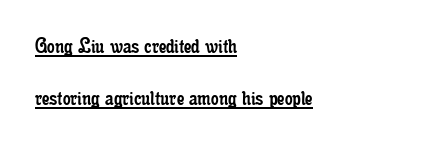
Underlining? Definitely there. The letters stand upright; this is a roman face. This is not heavy type; no bold has been used. In terms of letterspacing, this is plain default setting. The passage shown stacks its lines with a broad gap. The paragraph has a hard left edge and a soft right edge.
